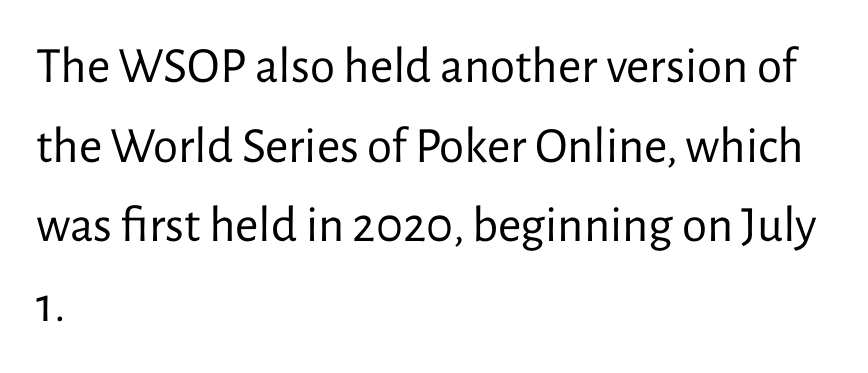
The type is set solid horizontally, with unmodified tracking. This is the regular roman posture of the typeface. Caption: multi-line text, flush left, ragged right. These lines are rendered in a variable-pitch font. This rendering features lettering with no underline.
